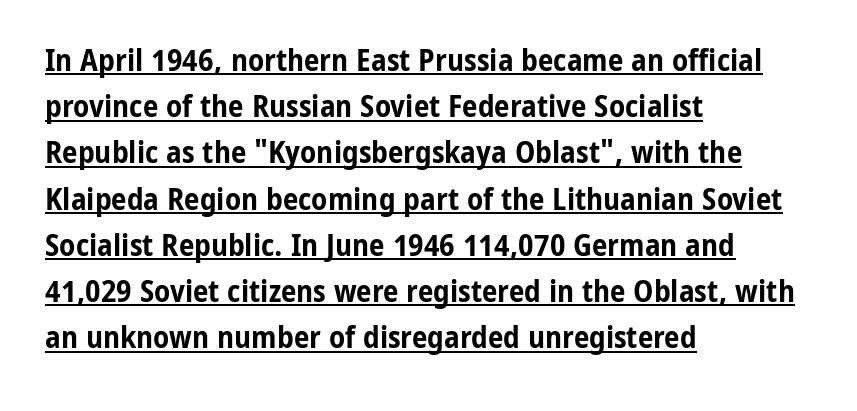
Q: Is the text bold? A: Yes.
Q: Is the text italic (slanted)? A: No, it is upright.
Q: Is the typeface a serif or a sans-serif typeface? A: Sans-serif.
Q: Is the text underlined? A: Yes.
Q: How is the paragraph aligned? A: Left-aligned.
Q: Is the spacing between letters normal or unusually wide? A: Normal.
Q: Is the spacing between lines tight, normal or loose? A: Normal.
Q: Width (condensed, normal, or wide)? A: Condensed.
Q: Stroke contrast? A: Low.
Q: x-height? A: Medium.
Q: Monospaced? A: No.
